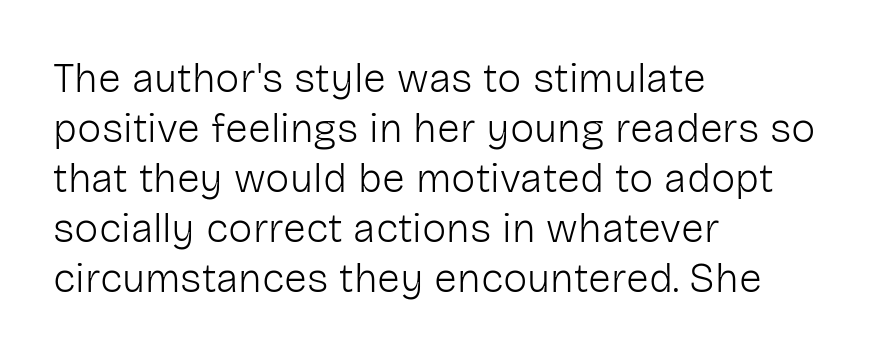
{"serif": "no", "italic": "no", "bold": "no", "weight": "light", "width": "normal", "stroke_contrast": "low", "x_height": "medium", "monospaced": "no", "underline": "no", "align": "left", "line_spacing_ratio": 1.22, "letter_spacing": "normal", "letter_spacing_em": 0.0, "glyph_px": 41}
